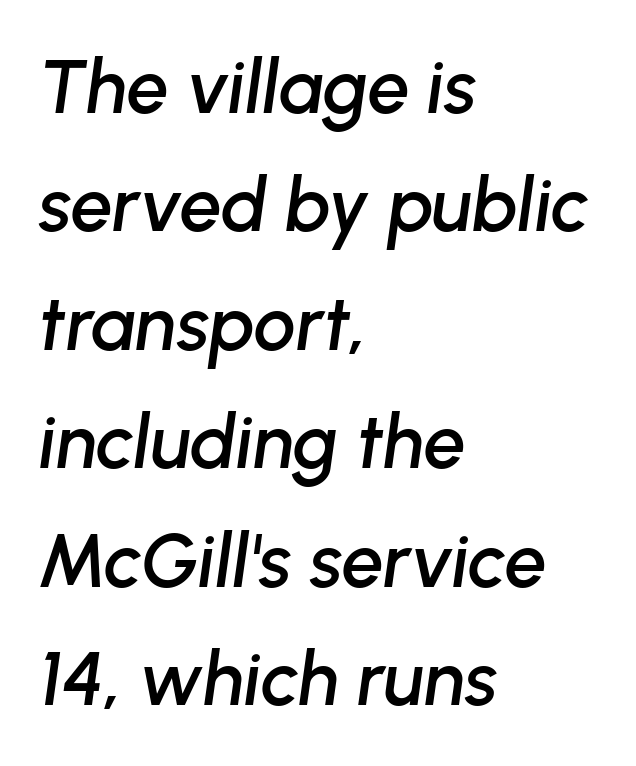
The image shows 75 px text type, italic (leaning right); set left-aligned, normal line spacing (1.58x), normal letter spacing, not underlined; low stroke contrast and a medium x-height.
